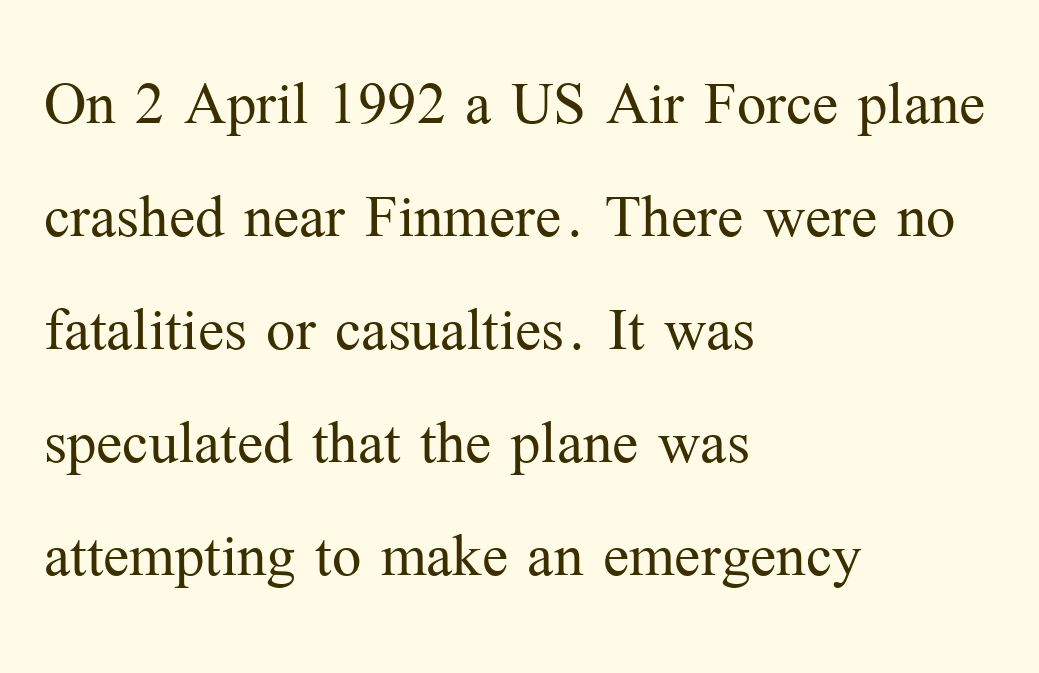
Q: Is the text bold? A: No.
Q: Is the text italic (slanted)? A: No, it is upright.
Q: Is the typeface a serif or a sans-serif typeface? A: Serif.
Q: Is the text underlined? A: No.
Q: How is the paragraph aligned? A: Left-aligned.
Q: Is the spacing between letters normal or unusually wide? A: Normal.
Q: Is the spacing between lines tight, normal or loose? A: Normal.
Q: Width (condensed, normal, or wide)? A: Normal.
Q: Stroke contrast? A: Medium.
Q: x-height? A: Medium.
Q: Monospaced? A: No.
